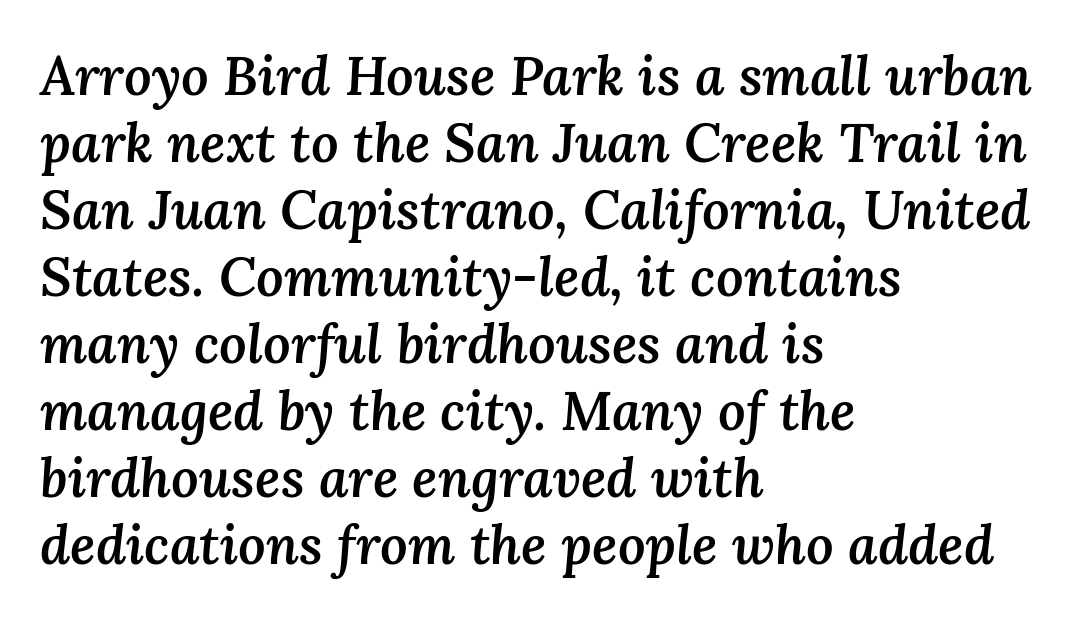
Reading down the block, your eye returns to a fixed left position each line. The rendering uses natural spacing where letterforms have individual widths. Slanted lettering throughout. Heft: intermediate — a semibold. Anything drawn beneath the words? Only blank space. Does extra space separate the letters? No, they use regular spacing.
